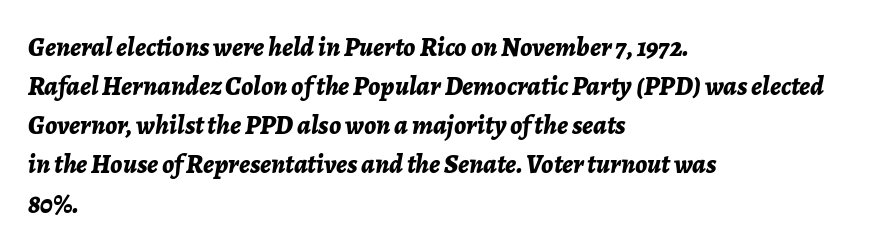
The image shows 27 px bold type, italic (leaning right); set left-aligned, normal line spacing (1.45x), normal letter spacing, not underlined.
